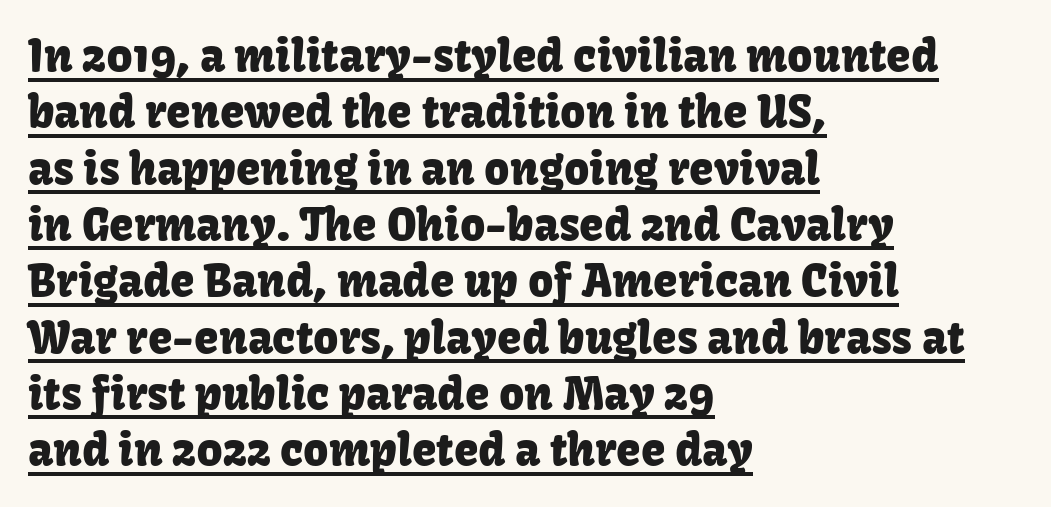
Q: Is the text italic (slanted)? A: No, it is upright.
Q: Is the typeface a serif or a sans-serif typeface? A: Sans-serif.
Q: Is the text underlined? A: Yes.
Q: How is the paragraph aligned? A: Left-aligned.
Q: Is the spacing between letters normal or unusually wide? A: Normal.
Q: Is the spacing between lines tight, normal or loose? A: Normal.
Q: Width (condensed, normal, or wide)? A: Normal.
Q: Stroke contrast? A: Low.
Q: x-height? A: Medium.
Q: Monospaced? A: No.
